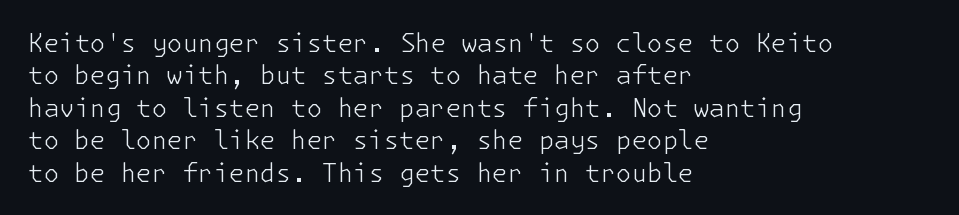
The words here are not underlined. Whoever set this chose a conventional vertical rhythm. Honestly, the letter spacing is just normal — you wouldn't notice it. Tall strokes in this sample are plumb rather than angled. Compared with a centered layout, this one pins lines to the left instead. The weight tops out at a normal text grade.
